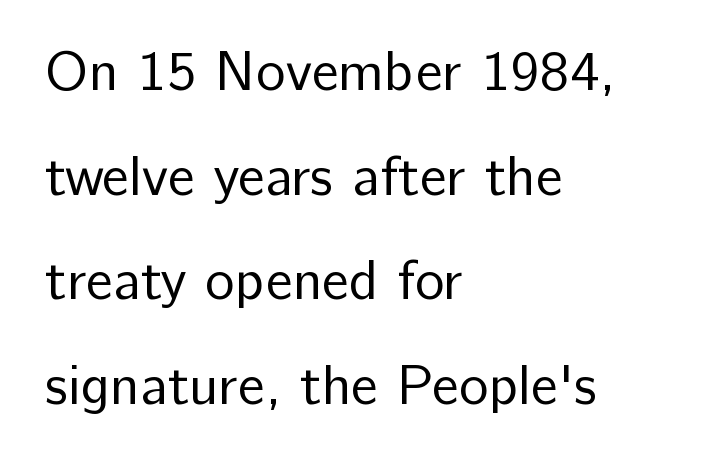
Q: Is the text bold? A: No.
Q: Is the text italic (slanted)? A: No, it is upright.
Q: Is the typeface a serif or a sans-serif typeface? A: Sans-serif.
Q: Is the text underlined? A: No.
Q: How is the paragraph aligned? A: Left-aligned.
Q: Is the spacing between letters normal or unusually wide? A: Normal.
Q: Width (condensed, normal, or wide)? A: Normal.
Q: Stroke contrast? A: Low.
Q: x-height? A: Medium.
Q: Monospaced? A: No.
